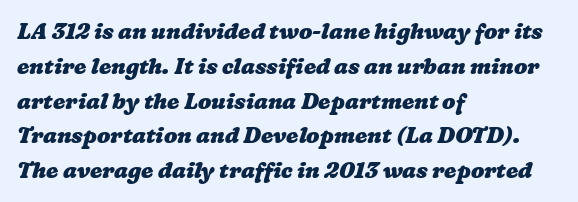
Q: Is the text bold? A: Yes.
Q: Is the text underlined? A: No.
Q: How is the paragraph aligned? A: Left-aligned.
Q: Is the spacing between letters normal or unusually wide? A: Normal.
Q: Is the spacing between lines tight, normal or loose? A: Normal.
